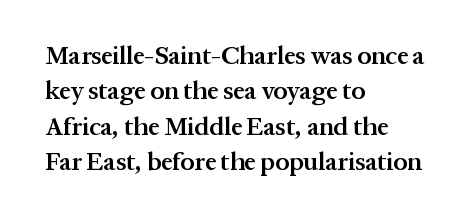
The image shows 25 px text type, upright; set left-aligned, normal line spacing (1.42x), normal letter spacing, not underlined.
